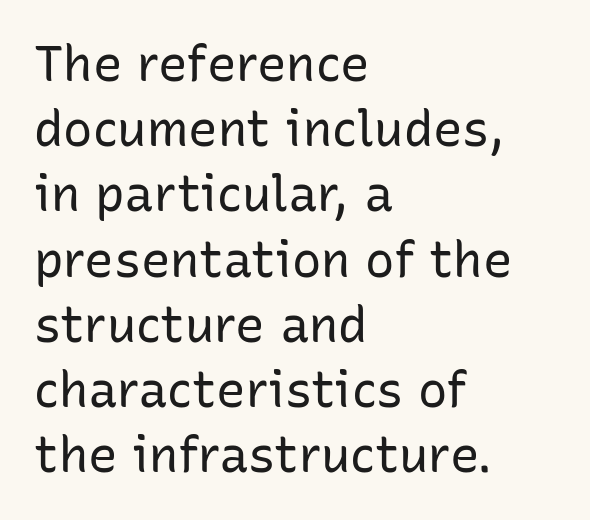
Q: Is the text bold? A: No.
Q: Is the text italic (slanted)? A: No, it is upright.
Q: Is the typeface a serif or a sans-serif typeface? A: Sans-serif.
Q: Is the text underlined? A: No.
Q: How is the paragraph aligned? A: Left-aligned.
Q: Is the spacing between letters normal or unusually wide? A: Normal.
Q: Is the spacing between lines tight, normal or loose? A: Normal.
Q: Width (condensed, normal, or wide)? A: Normal.
Q: Stroke contrast? A: Low.
Q: x-height? A: Medium.
Q: Monospaced? A: No.
